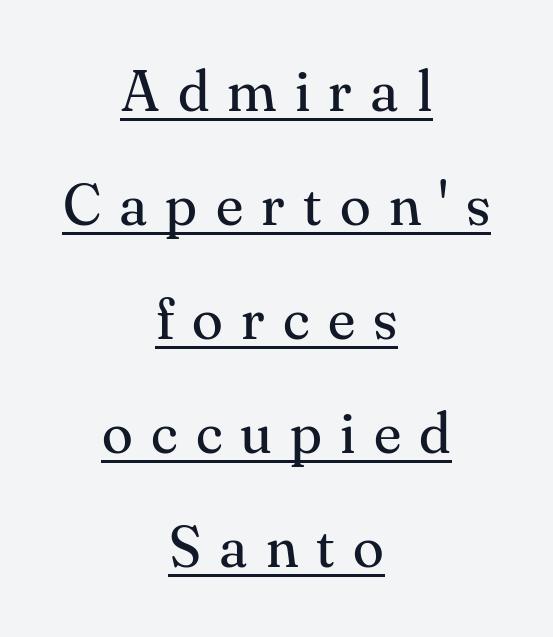
{"serif": "yes", "italic": "no", "bold": "no", "weight": "regular", "width": "normal", "stroke_contrast": "medium", "x_height": "small", "monospaced": "no", "underline": "yes", "align": "center", "line_spacing": "loose", "line_spacing_ratio": 2.0, "letter_spacing": "wide", "letter_spacing_em": 0.32, "glyph_px": 57}
